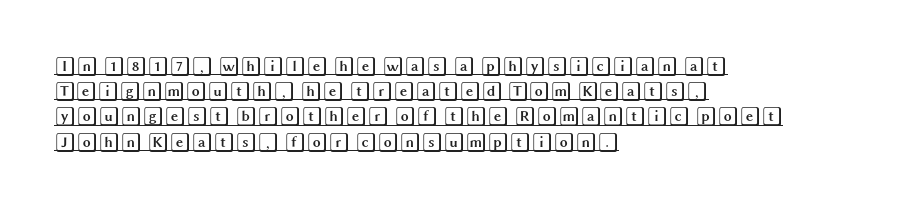
Q: Is the text italic (slanted)? A: No, it is upright.
Q: Is the text underlined? A: Yes.
Q: How is the paragraph aligned? A: Left-aligned.
Q: Is the spacing between letters normal or unusually wide? A: Normal.
Q: Is the spacing between lines tight, normal or loose? A: Normal.
